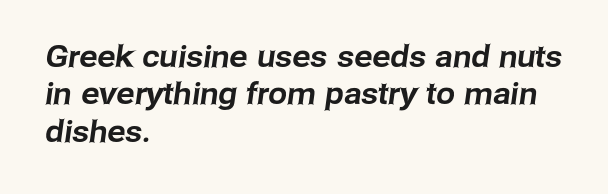
The image shows 30 px sans-serif type; set left-aligned, normal line spacing (1.25x), normal letter spacing, not underlined; low stroke contrast and a medium x-height.
